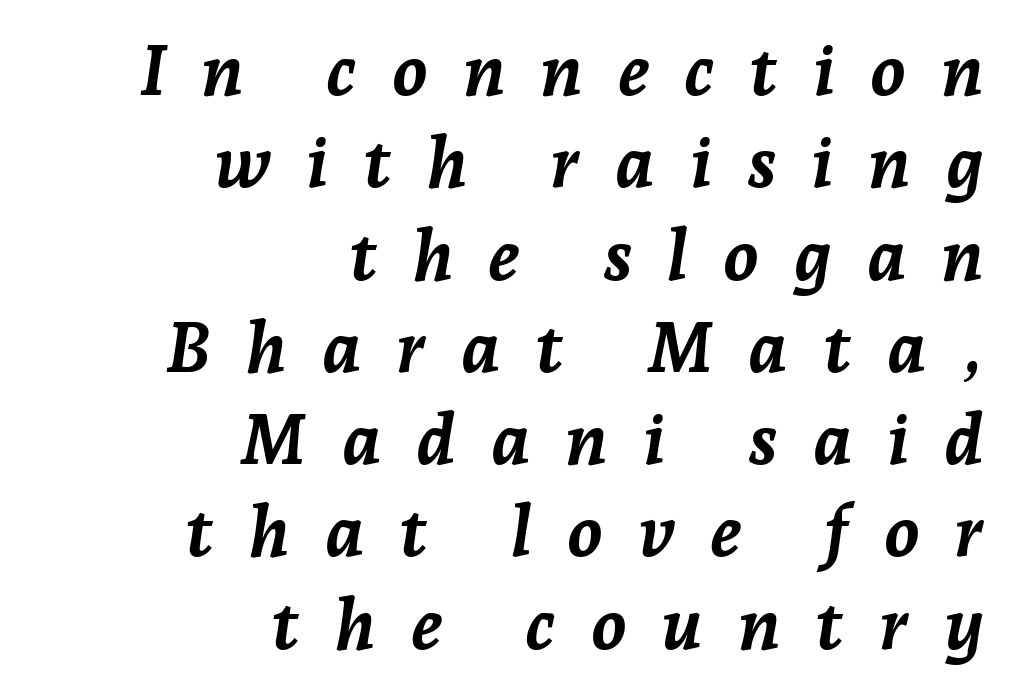
Q: Is the text bold? A: Yes.
Q: Is the text italic (slanted)? A: Yes, it leans right by about 7 degrees.
Q: Is the text underlined? A: No.
Q: How is the paragraph aligned? A: Right-aligned.
Q: Is the spacing between letters normal or unusually wide? A: Unusually wide.
Q: Is the spacing between lines tight, normal or loose? A: Normal.
Q: Width (condensed, normal, or wide)? A: Normal.
Q: Stroke contrast? A: Low.
Q: x-height? A: Medium.
Q: Monospaced? A: No.
